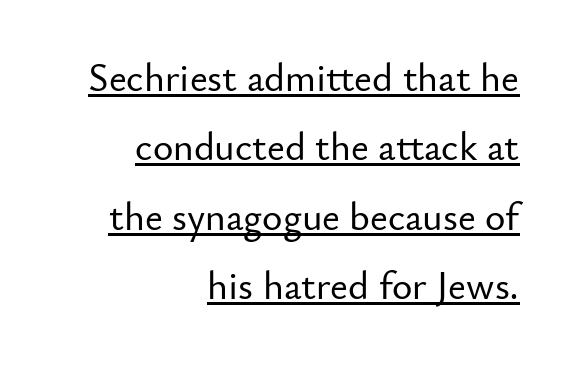
{"serif": "no", "italic": "no", "width": "normal", "stroke_contrast": "low", "x_height": "small", "monospaced": "no", "underline": "yes", "align": "right", "line_spacing_ratio": 1.78, "letter_spacing": "normal", "letter_spacing_em": 0.0, "glyph_px": 39}
